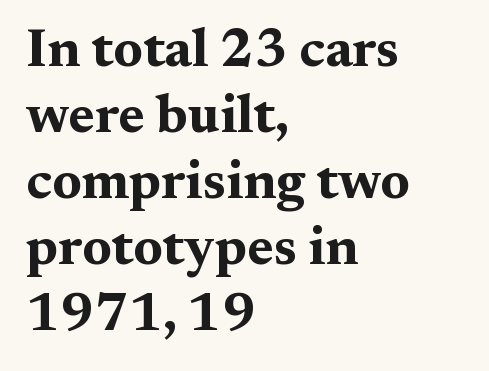
{"serif": "yes", "italic": "no", "bold": "yes", "weight": "bold", "width": "wide", "stroke_contrast": "medium", "x_height": "medium", "monospaced": "no", "underline": "no", "align": "left", "line_spacing_ratio": 1.22, "letter_spacing": "normal", "letter_spacing_em": 0.0, "glyph_px": 54}
